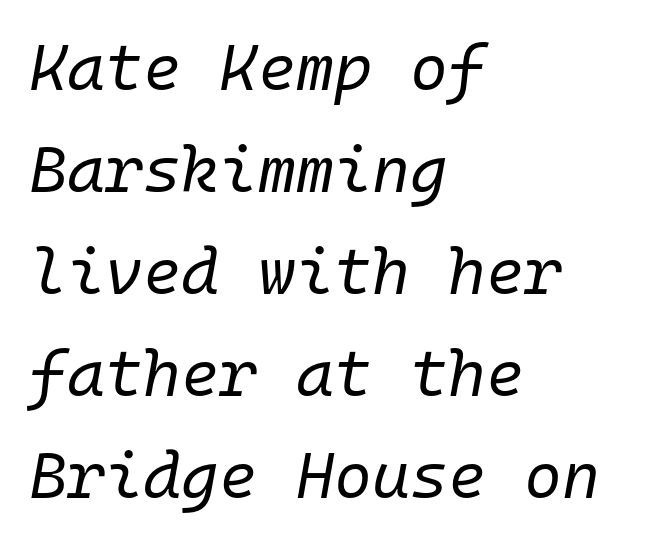
Q: Is the text bold? A: No.
Q: Is the text italic (slanted)? A: Yes, it leans right by about 10 degrees.
Q: Is the text underlined? A: No.
Q: How is the paragraph aligned? A: Left-aligned.
Q: Is the spacing between letters normal or unusually wide? A: Normal.
Q: Is the spacing between lines tight, normal or loose? A: Normal.
Q: Width (condensed, normal, or wide)? A: Normal.
Q: Stroke contrast? A: Low.
Q: x-height? A: Medium.
Q: Monospaced? A: Yes.
